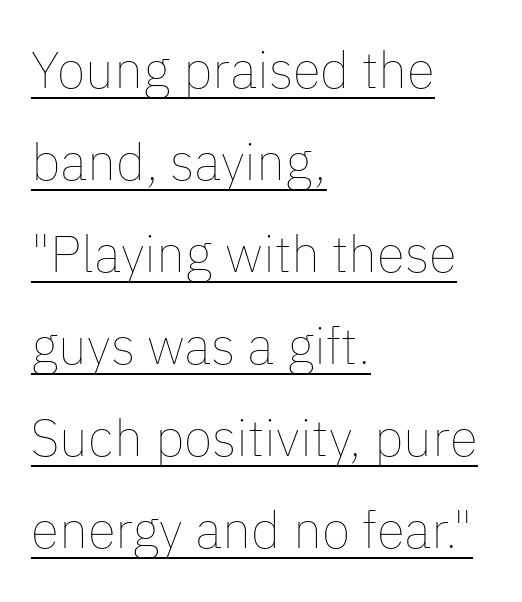
The image shows 52 px thin type, upright; set left-aligned, line spacing 1.77x, normal letter spacing, underlined; low stroke contrast and a medium x-height.
